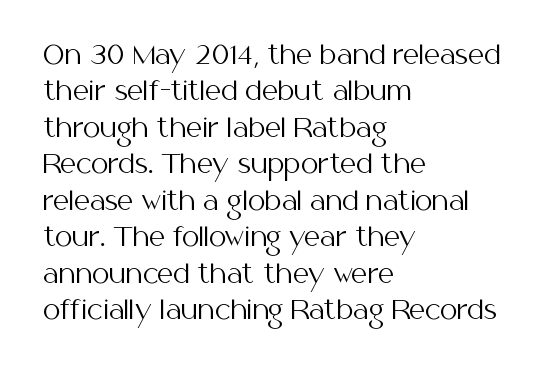
The image shows 25 px text type, upright; set left-aligned, normal line spacing (1.46x), normal letter spacing, not underlined.
